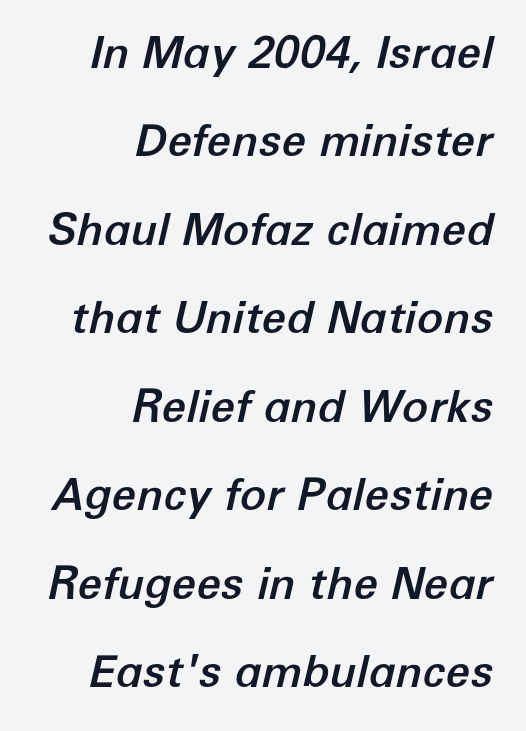
{"italic": "yes", "lean": "right", "slant_degrees": 12, "width": "normal", "stroke_contrast": "low", "x_height": "medium", "monospaced": "no", "underline": "no", "align": "right", "line_spacing": "loose", "line_spacing_ratio": 2.01, "letter_spacing": "normal", "letter_spacing_em": 0.0, "glyph_px": 44}
